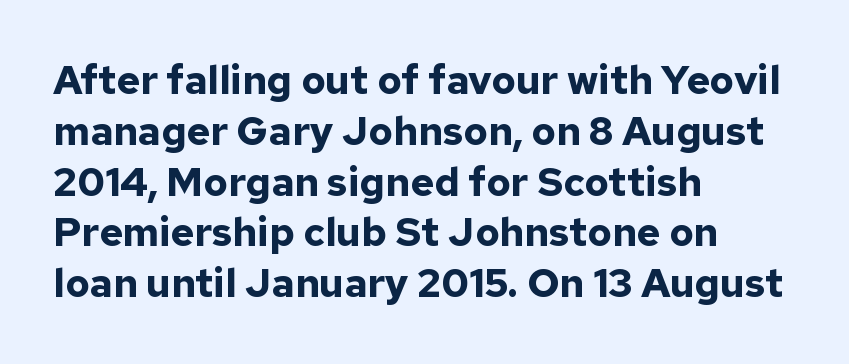
Honestly, the letter spacing is just normal — you wouldn't notice it. Unmarked baselines from the first word to the last. Horizontal bands of white between lines are of average thickness. The face used here has the dense, thick strokes of a bold. The specimen reads as upright at a glance.
